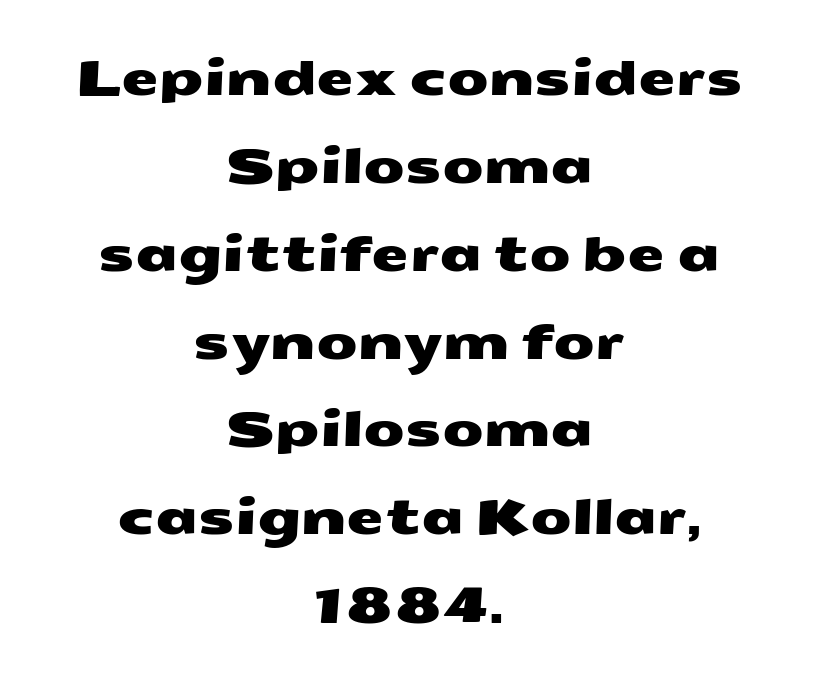
{"serif": "no", "width": "wide", "stroke_contrast": "medium", "x_height": "medium", "monospaced": "no", "underline": "no", "align": "center", "line_spacing_ratio": 1.83, "letter_spacing": "normal", "letter_spacing_em": 0.0, "glyph_px": 48}
